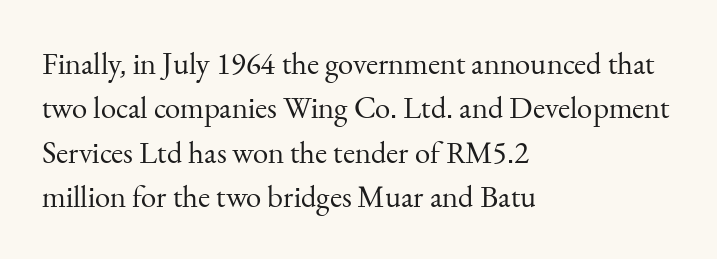
Inter-character spacing is left at the font's built-in metrics. This sample keeps an unexceptional amount of space between lines. A typesetter would call this proportional, since set widths differ per character. The string is rendered with underlining switched off. Classification — serif.
